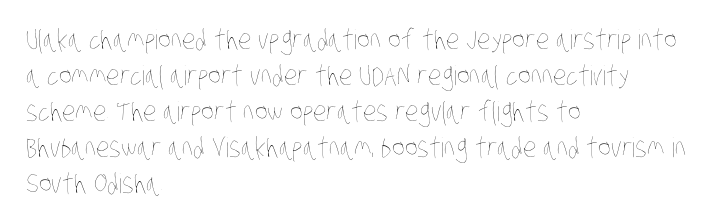
Plain, unruled lines of type. The tracking reads as untouched default to a designer's eye. Typeset ragged right — the left edge is the straight one. A light-to-regular cut is what we see here.
